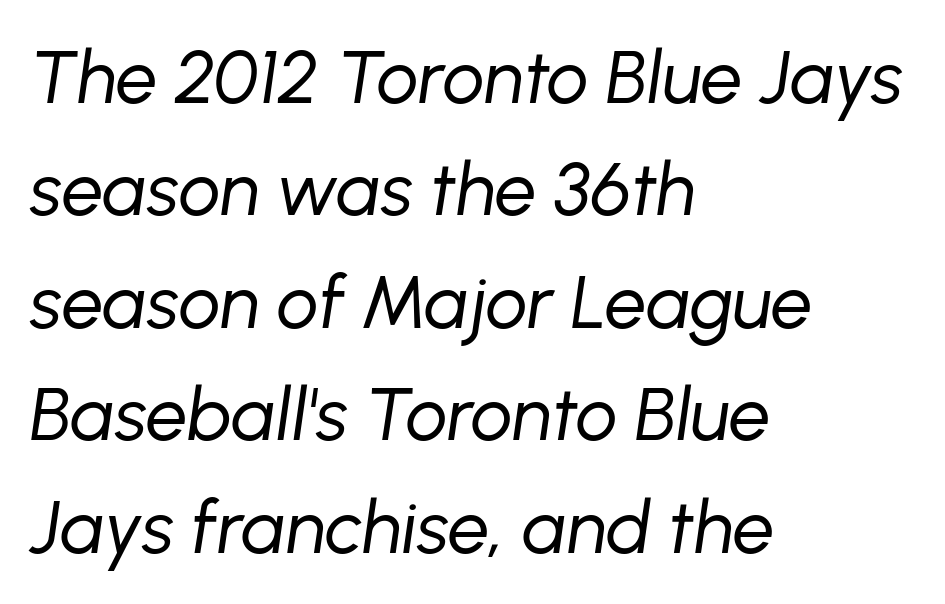
The image shows 74 px regular-weight type, italic (leaning right); set left-aligned, normal line spacing (1.52x), normal letter spacing, not underlined; low stroke contrast and a medium x-height.
